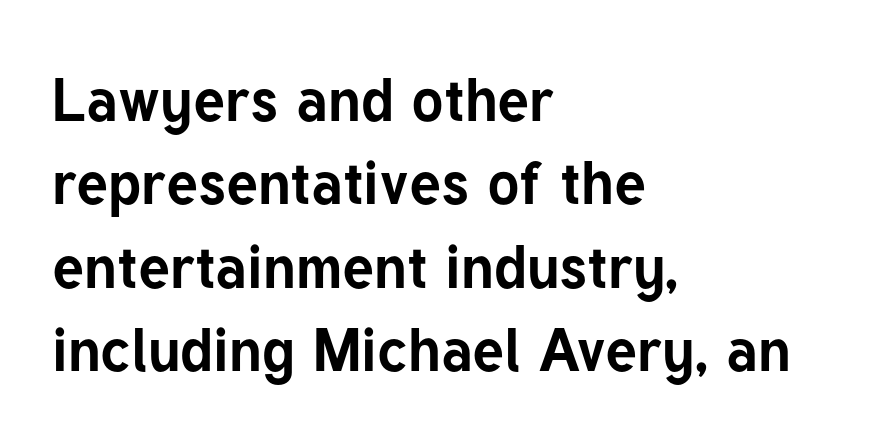
{"serif": "no", "italic": "no", "bold": "yes", "weight": "bold", "width": "normal", "stroke_contrast": "low", "x_height": "medium", "monospaced": "no", "underline": "no", "align": "left", "line_spacing": "normal", "line_spacing_ratio": 1.39, "letter_spacing": "normal", "letter_spacing_em": 0.0, "glyph_px": 60}
